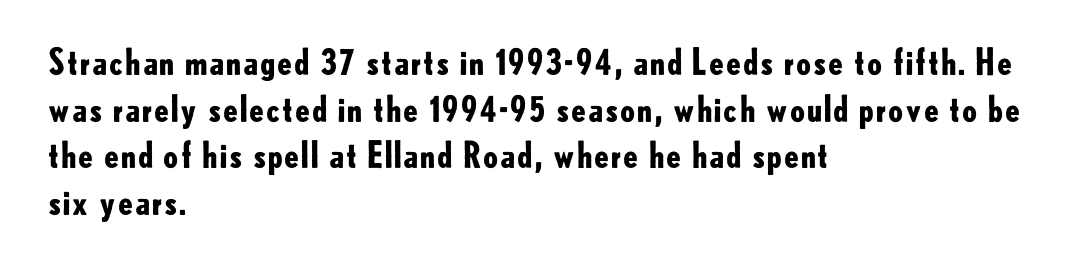
{"serif": "no", "italic": "no", "bold": "yes", "weight": "bold", "width": "normal", "stroke_contrast": "low", "x_height": "small", "monospaced": "no", "underline": "no", "align": "left", "line_spacing": "normal", "line_spacing_ratio": 1.33, "letter_spacing": "normal", "letter_spacing_em": 0.0, "glyph_px": 35}
